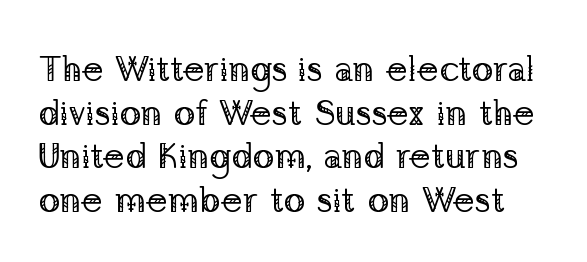
Every character sits straight up, as roman type does. Each letter keeps its own natural width here, so spacing adapts to shape. The letterforms sit at book weight or below. Rule under the text: the space is simply empty. The passage shown is typeset with a serif family.
